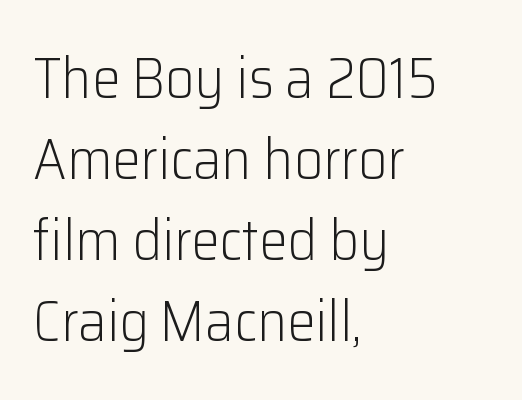
Q: Is the text bold? A: No.
Q: Is the text italic (slanted)? A: No, it is upright.
Q: Is the typeface a serif or a sans-serif typeface? A: Sans-serif.
Q: Is the text underlined? A: No.
Q: How is the paragraph aligned? A: Left-aligned.
Q: Is the spacing between letters normal or unusually wide? A: Normal.
Q: Is the spacing between lines tight, normal or loose? A: Normal.
Q: Width (condensed, normal, or wide)? A: Normal.
Q: Stroke contrast? A: Low.
Q: x-height? A: Medium.
Q: Monospaced? A: No.
